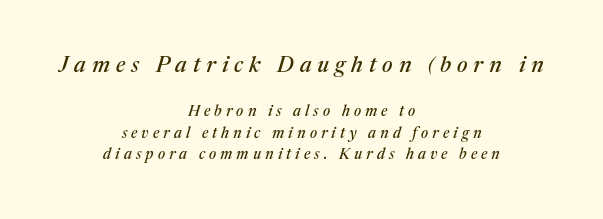
Type size steps down from the first block to the second. The gaps between neighbouring characters are conspicuously large. A typesetter would mark this as italic. The setting favours the middle, as headings and verse often do. Unmarked baselines from the first word to the last.
